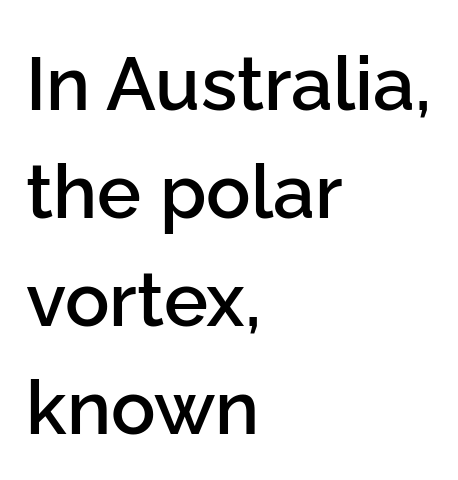
{"serif": "no", "italic": "no", "bold": "semi", "weight": "semibold", "width": "normal", "stroke_contrast": "low", "x_height": "medium", "monospaced": "no", "underline": "no", "align": "left", "line_spacing": "normal", "line_spacing_ratio": 1.46, "letter_spacing": "normal", "letter_spacing_em": 0.0, "glyph_px": 74}
